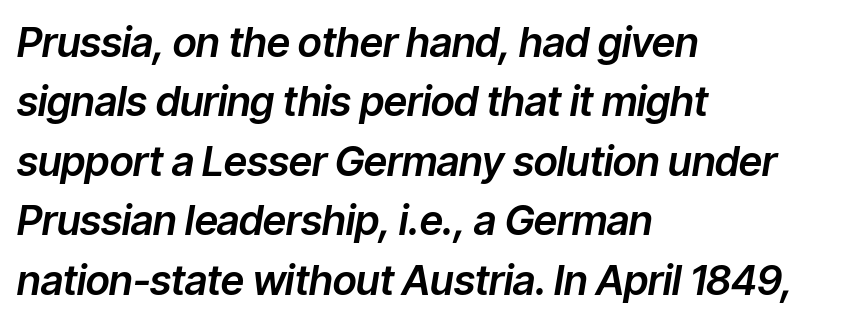
{"italic": "yes", "lean": "right", "slant_degrees": 9, "width": "normal", "stroke_contrast": "low", "x_height": "medium", "monospaced": "no", "underline": "no", "align": "left", "line_spacing": "normal", "line_spacing_ratio": 1.45, "letter_spacing": "normal", "letter_spacing_em": 0.0, "glyph_px": 41}
